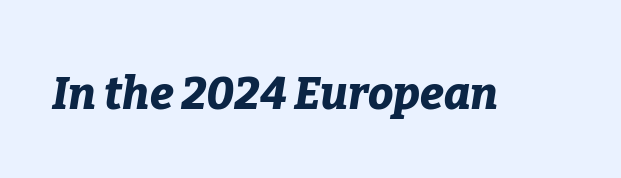
The tracking reads as untouched default to a designer's eye. Type without underlining. Summary of weight: heavy, a full bold. Style check: oblique. This sample has the flowing, uneven cadence of proportional lettering.
